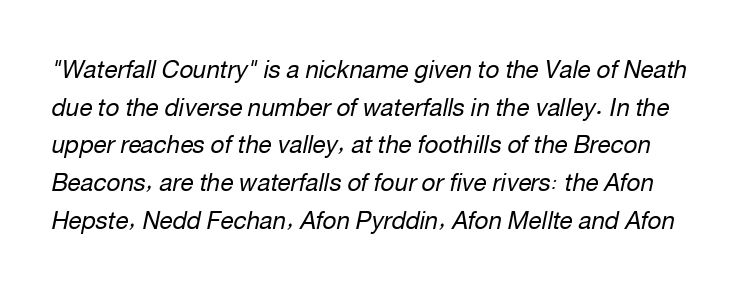
The image shows 24 px text type, italic (leaning right); set normal line spacing (1.57x), normal letter spacing, not underlined.
